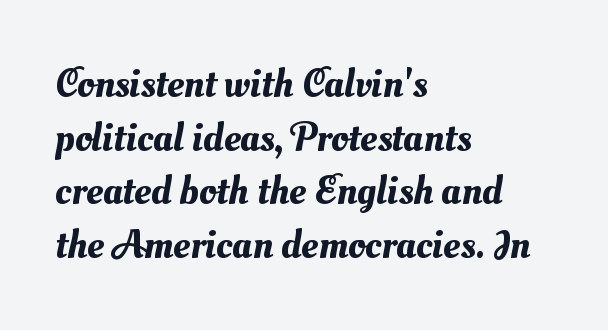
The image shows 41 px text type; set left-aligned, normal line spacing (1.31x), normal letter spacing, not underlined; medium stroke contrast and a small x-height.
